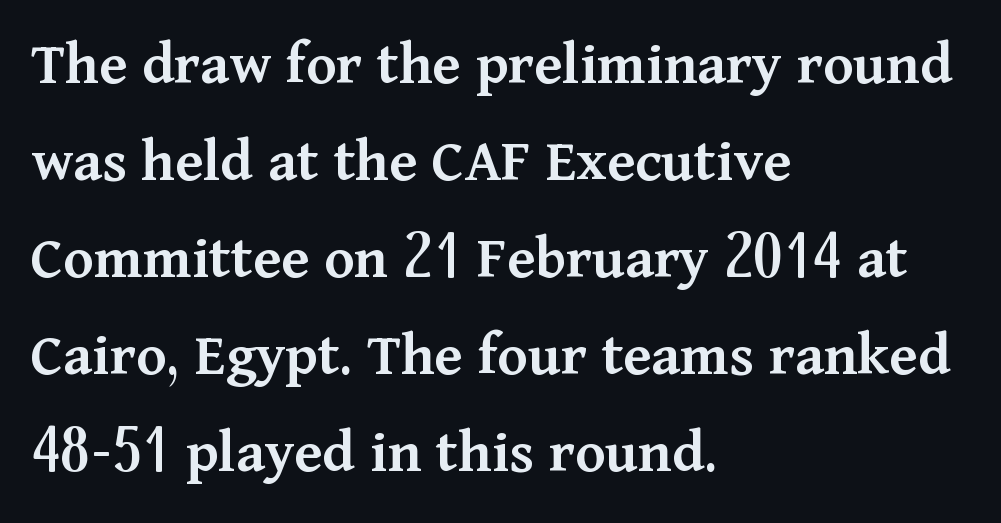
{"serif": "yes", "italic": "no", "bold": "semi", "weight": "semibold", "width": "normal", "stroke_contrast": "medium", "x_height": "medium", "monospaced": "no", "underline": "no", "align": "left", "line_spacing": "normal", "line_spacing_ratio": 1.54, "letter_spacing": "normal", "letter_spacing_em": 0.0, "glyph_px": 63}
